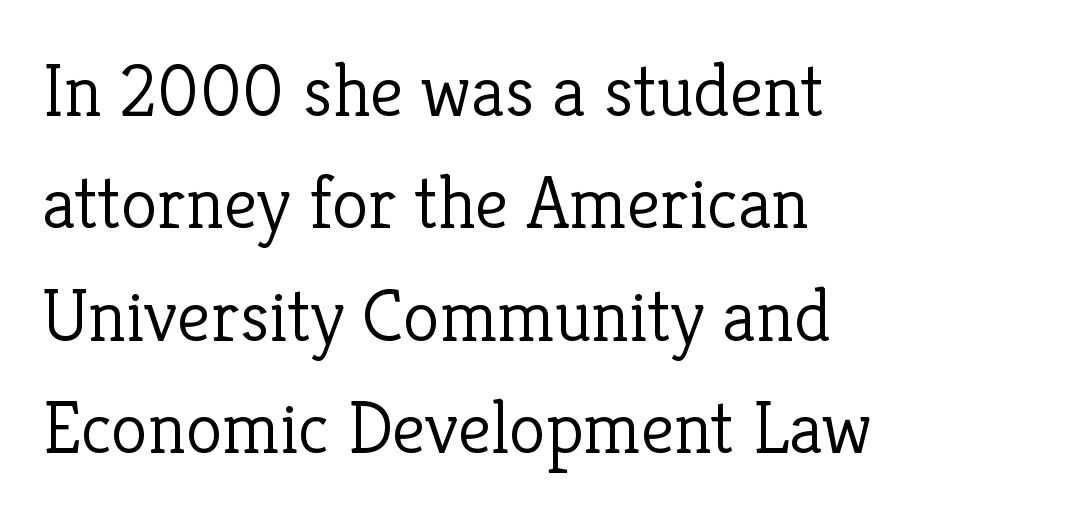
The image shows 75 px light serif type, upright; set left-aligned, normal line spacing (1.5x), normal letter spacing, not underlined; low stroke contrast and a medium x-height.
